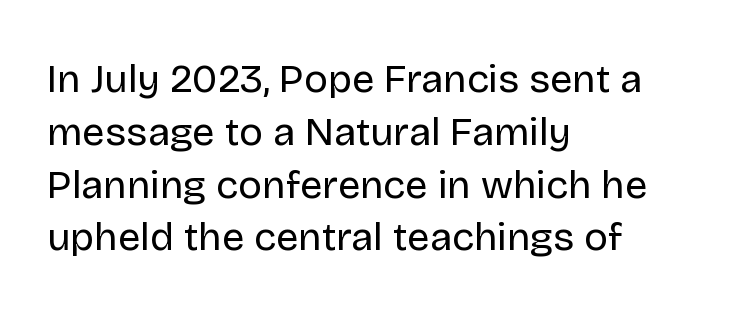
{"serif": "no", "italic": "no", "bold": "no", "weight": "regular", "width": "normal", "stroke_contrast": "low", "x_height": "large", "monospaced": "no", "underline": "no", "align": "left", "line_spacing": "normal", "line_spacing_ratio": 1.32, "letter_spacing": "normal", "letter_spacing_em": 0.0, "glyph_px": 40}
